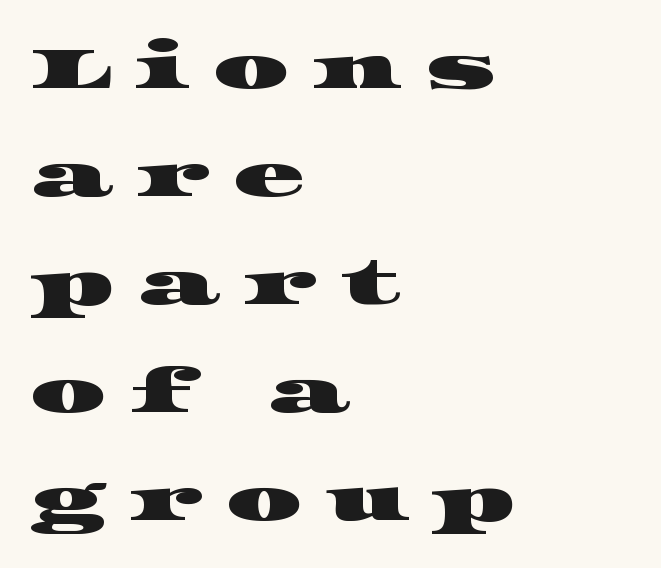
The image shows 60 px wide serif type; set left-aligned, line spacing 1.8x, unusually wide letter spacing (+0.38 em), not underlined; high stroke contrast and a large x-height.
